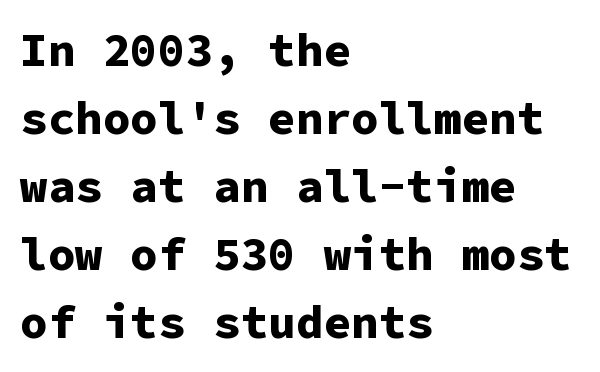
Do the letters lean? They stand straight. A typesetter would label this face a sans. Does the weight exceed regular? Yes, all the way to bold. The rag falls on the right side of this text block. Between one letter and the next there's only the usual sliver of space. Students, observe: this is what conventionally led text looks like.
